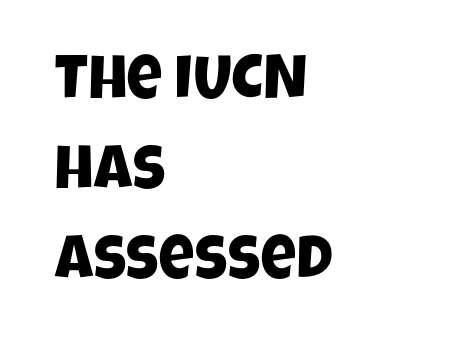
Q: Is the typeface a serif or a sans-serif typeface? A: Sans-serif.
Q: Is the text underlined? A: No.
Q: How is the paragraph aligned? A: Left-aligned.
Q: Is the spacing between letters normal or unusually wide? A: Normal.
Q: Is the spacing between lines tight, normal or loose? A: Normal.
Q: Width (condensed, normal, or wide)? A: Condensed.
Q: Stroke contrast? A: Low.
Q: x-height? A: Large.
Q: Monospaced? A: No.
